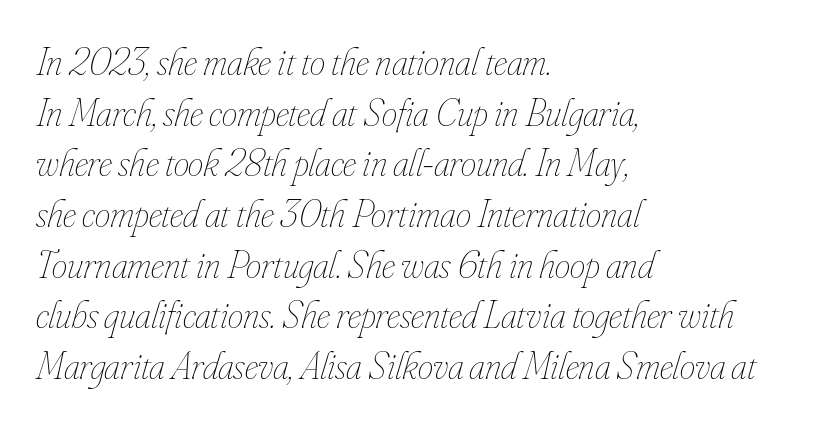
{"italic": "yes", "lean": "right", "slant_degrees": 16, "bold": "no", "weight": "thin", "width": "condensed", "stroke_contrast": "low", "x_height": "small", "monospaced": "no", "underline": "no", "align": "left", "line_spacing": "normal", "line_spacing_ratio": 1.3, "letter_spacing": "normal", "letter_spacing_em": 0.0, "glyph_px": 39}
